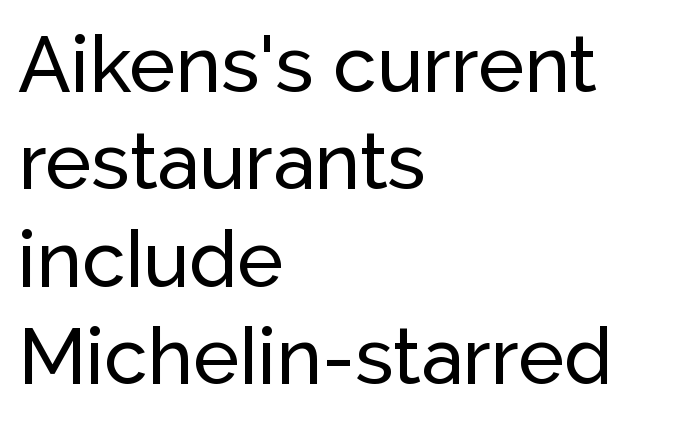
Anything drawn beneath the words? Only blank space. Every row of glyphs begins at an identical x-position on the left. This sample uses plain, unmodified letter spacing. This is roman type, the default non-slanted kind.
